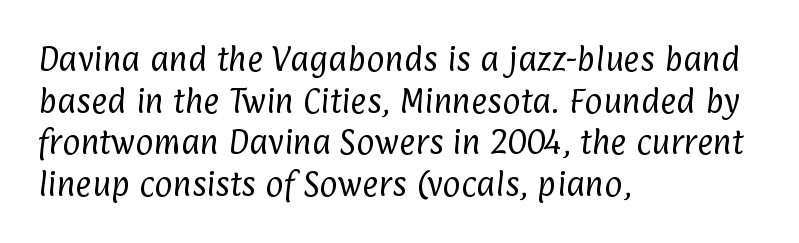
{"serif": "no", "bold": "no", "weight": "regular", "width": "condensed", "stroke_contrast": "low", "x_height": "medium", "monospaced": "no", "underline": "no", "align": "left", "line_spacing": "normal", "line_spacing_ratio": 1.49, "letter_spacing": "normal", "letter_spacing_em": 0.0, "glyph_px": 28}
